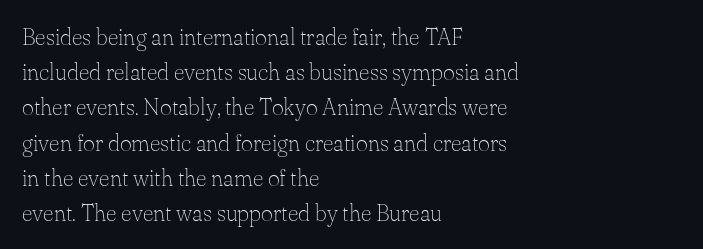
A typesetter would call this leading conventional body-copy spacing. Casual observation: everything's shoved over to the left. Counters stay open thanks to moderate or lighter strokes. The lettering stays uniformly vertical, giving the passage a roman look. No extra tracking has been applied to these lines. The gap between lines stays unmarked.
